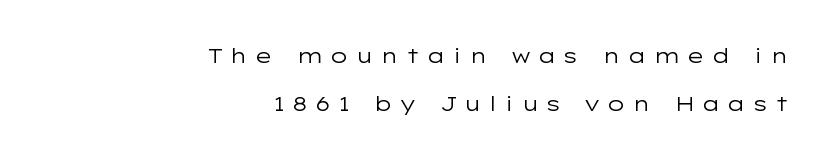
{"italic": "no", "bold": "no", "underline": "no", "align": "right", "line_spacing": "loose", "line_spacing_ratio": 2.29, "letter_spacing": "wide", "letter_spacing_em": 0.32, "glyph_px": 21}
